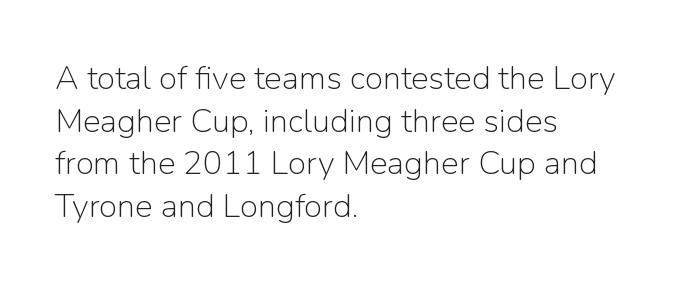
The image shows 33 px light sans-serif type, upright; set left-aligned, normal line spacing (1.29x), normal letter spacing, not underlined; low stroke contrast and a medium x-height.
